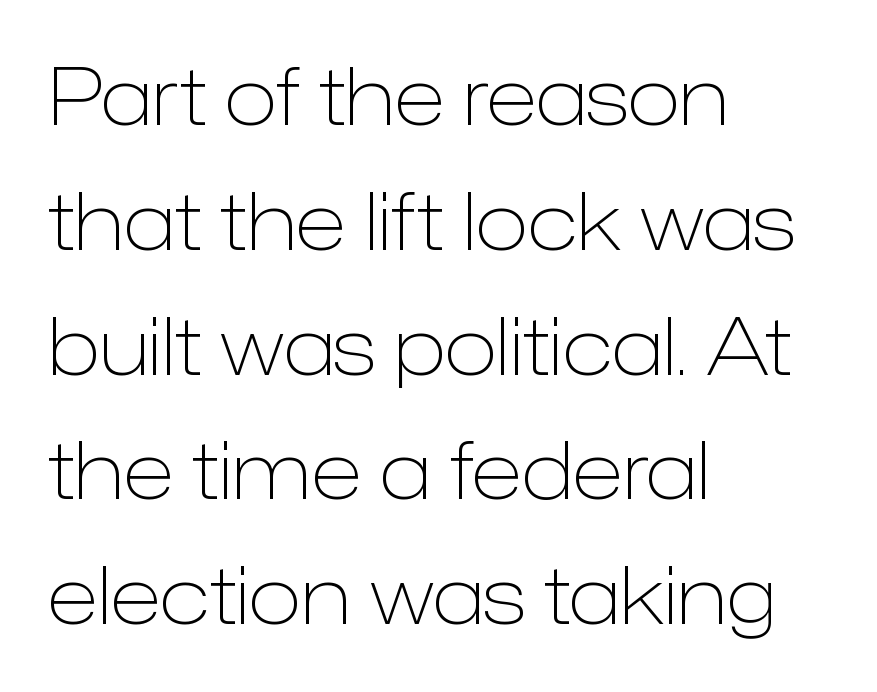
The typesetting does not lean heavy: it is not bold. The type family on display is of the sans-serif kind. These lines keep a tight, regular rhythm from letter to letter. One-word summary of the alignment: left.
